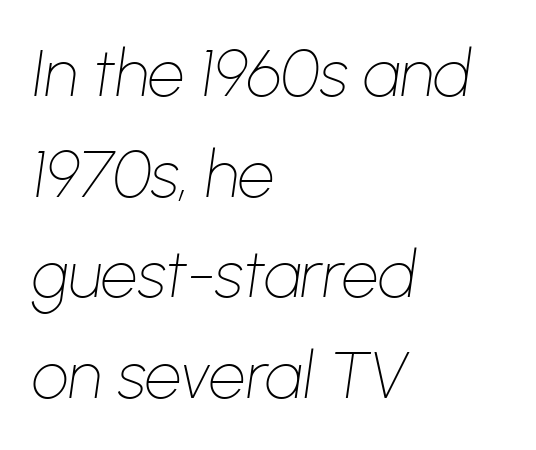
Q: Is the text bold? A: No.
Q: Is the text italic (slanted)? A: Yes, it leans right by about 8 degrees.
Q: Is the text underlined? A: No.
Q: How is the paragraph aligned? A: Left-aligned.
Q: Is the spacing between letters normal or unusually wide? A: Normal.
Q: Is the spacing between lines tight, normal or loose? A: Normal.
Q: Width (condensed, normal, or wide)? A: Normal.
Q: Stroke contrast? A: Low.
Q: x-height? A: Medium.
Q: Monospaced? A: No.
